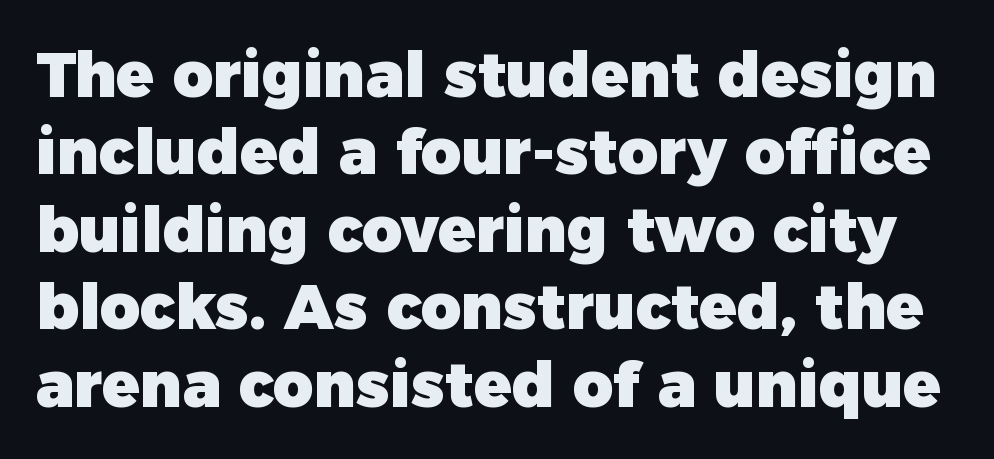
Q: Is the text bold? A: Yes.
Q: Is the text italic (slanted)? A: No, it is upright.
Q: Is the typeface a serif or a sans-serif typeface? A: Sans-serif.
Q: Is the text underlined? A: No.
Q: Is the spacing between letters normal or unusually wide? A: Normal.
Q: Is the spacing between lines tight, normal or loose? A: Normal.
Q: Width (condensed, normal, or wide)? A: Normal.
Q: Stroke contrast? A: Low.
Q: x-height? A: Medium.
Q: Monospaced? A: No.
